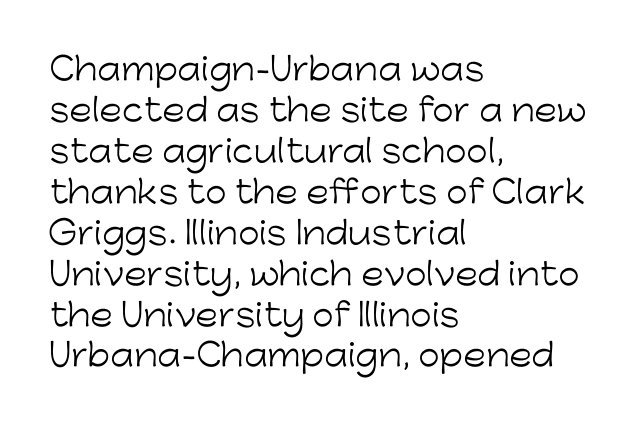
Rows of type keep a routine distance in the vertical direction. The type sits square on the baseline with zero lean. Stroke thickness stays within the range of a standard reading face or lighter. These lines are set flush left with a ragged right edge. Between one letter and the next there's only the usual sliver of space.
